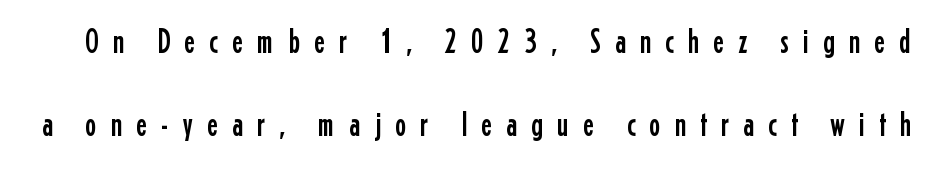
Do the characters align in a grid? No, the font is proportional. Each word looks stretched out because of the extra space between its letters. Widely set lines give the paragraph a tall, airy silhouette. Quick note: not italic, upright. The rendering shows plain stroke endings on the letterforms — a sans-serif design.
